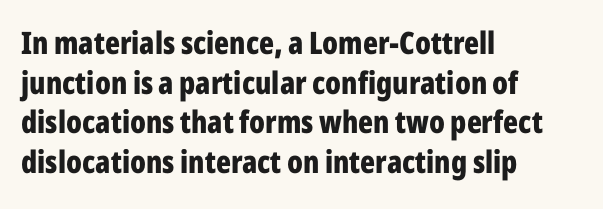
Decoration check: the copy has no underline. The line-height multiplier appears to be the usual default. Nobody touched the tracking dial on this one. Is this a fixed-width face? No — the glyphs have proportional, varying widths.
